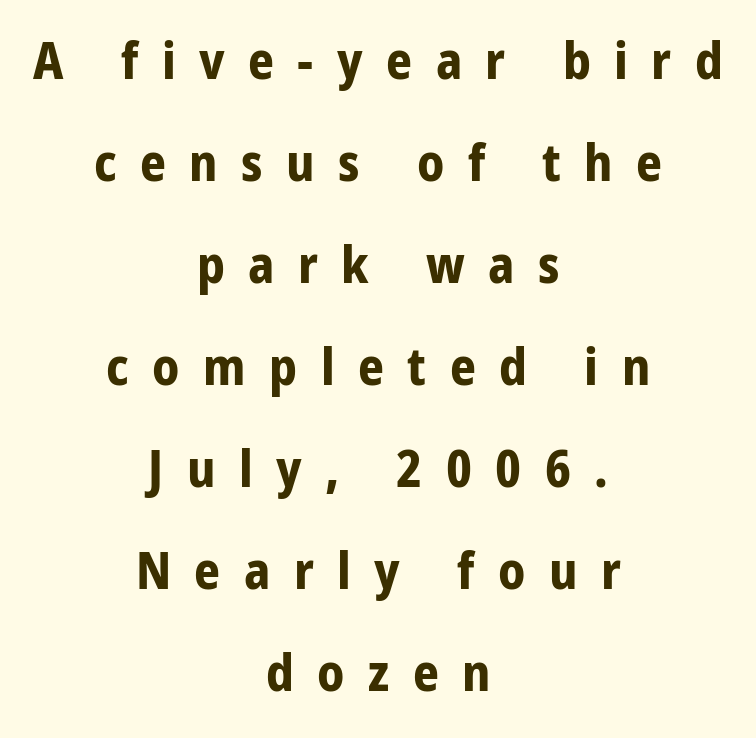
In terms of leading, this rendering errs on the spacious side. Bold? Absolutely — the strokes are thick and heavy. To sum up the face: it is a sans, with no serifs. The words here are not underlined.
